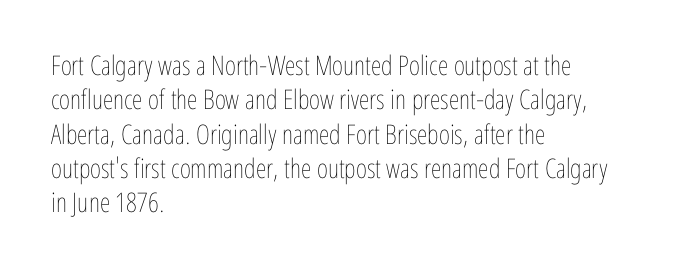
{"italic": "no", "bold": "no", "underline": "no", "align": "left", "line_spacing": "normal", "line_spacing_ratio": 1.27, "letter_spacing": "normal", "letter_spacing_em": 0.0, "glyph_px": 27}
